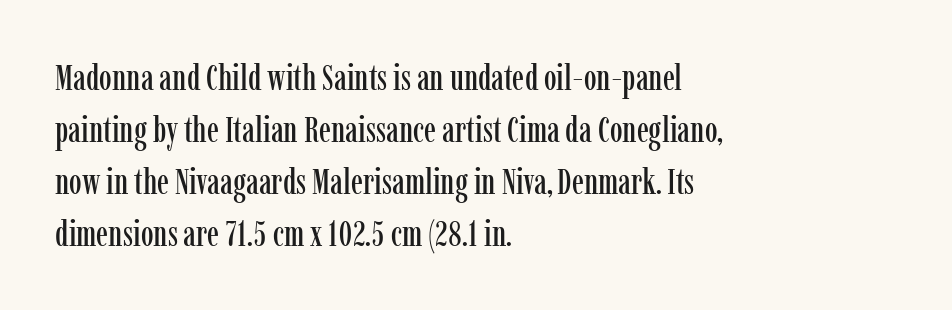
The image shows 36 px condensed serif type, upright; set left-aligned, normal line spacing (1.44x), normal letter spacing, not underlined; low stroke contrast and a medium x-height.
